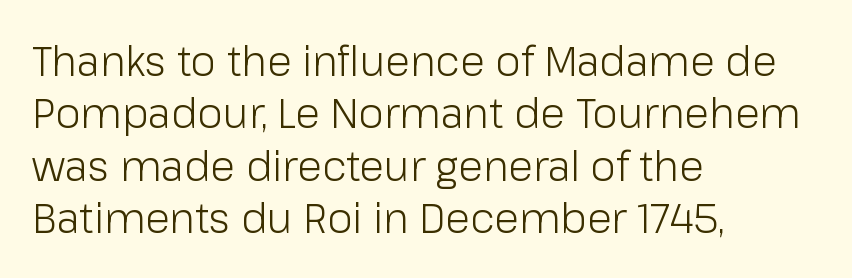
Tracking here is standard; glyphs follow each other at the usual distance. Plain, unruled lines of type. A normal amount of white space separates one row of letters from the next. If you drew a ruler down the left edge, every line would touch it.
